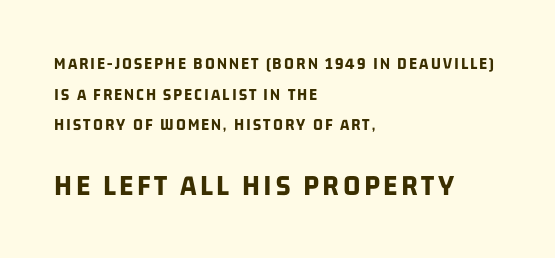
Plain, unruled lines of type. How heavy is the stroke? Heavy — this is a bold. The later block is typeset at a bigger size than the earlier block. If you drew a ruler down the left edge, every line would touch it. The letters advance in unequal steps, a hallmark of proportional type. The text was rendered using a sans face with plain stroke endings.
